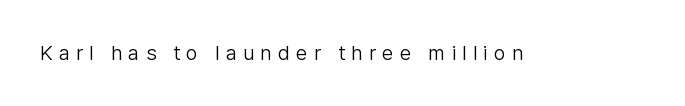
{"italic": "no", "bold": "no", "underline": "no", "letter_spacing": "wide", "letter_spacing_em": 0.29, "glyph_px": 21}
